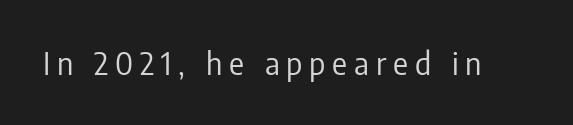
Q: Is the text bold? A: No.
Q: Is the text italic (slanted)? A: No, it is upright.
Q: Is the typeface a serif or a sans-serif typeface? A: Sans-serif.
Q: Is the text underlined? A: No.
Q: Is the spacing between letters normal or unusually wide? A: Unusually wide.
Q: Width (condensed, normal, or wide)? A: Condensed.
Q: Stroke contrast? A: Low.
Q: x-height? A: Medium.
Q: Monospaced? A: No.
